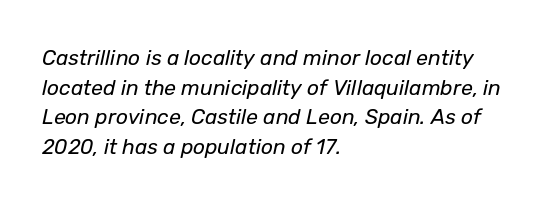
The image shows 21 px text type, italic (leaning right); set left-aligned, normal line spacing (1.41x), normal letter spacing, not underlined.
